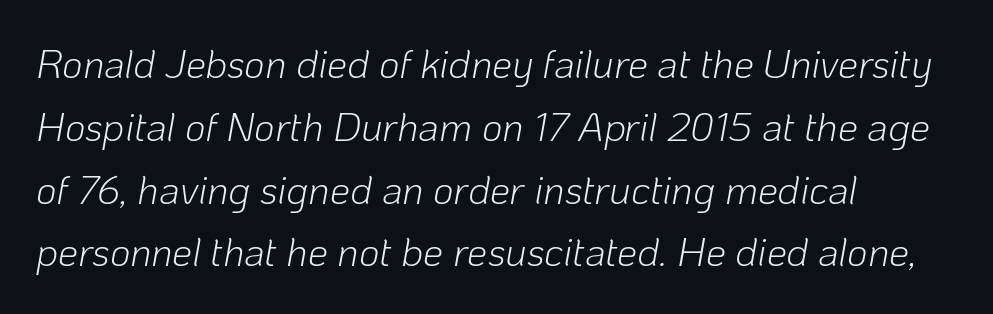
A typesetter would call this proportional, since set widths differ per character. Does extra space separate the letters? No, they use regular spacing. Stroke mass is kept to a normal reading level or below. Quick note: underline off. Line spacing here is normal.
